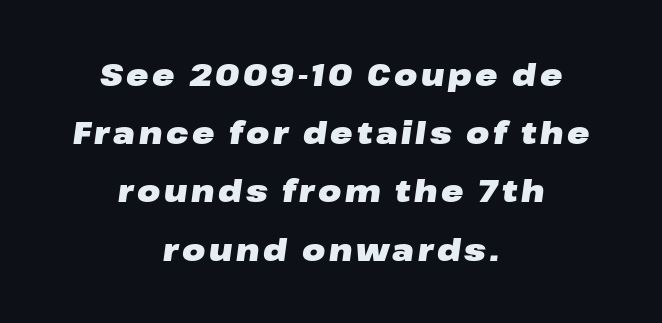
The image shows 30 px heavy, wide type, italic (leaning right); set centered, loose line spacing (1.94x), not underlined; low stroke contrast and a medium x-height.
